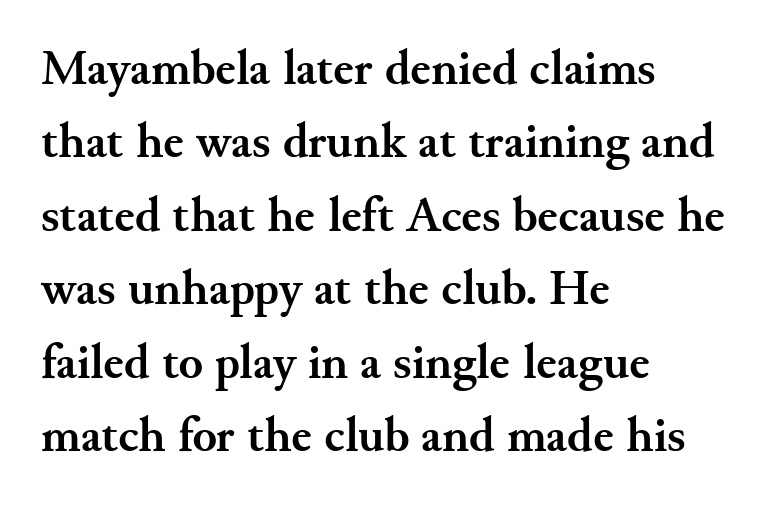
Q: Is the text bold? A: Yes.
Q: Is the text italic (slanted)? A: No, it is upright.
Q: Is the typeface a serif or a sans-serif typeface? A: Serif.
Q: Is the text underlined? A: No.
Q: How is the paragraph aligned? A: Left-aligned.
Q: Is the spacing between letters normal or unusually wide? A: Normal.
Q: Is the spacing between lines tight, normal or loose? A: Normal.
Q: Width (condensed, normal, or wide)? A: Normal.
Q: Stroke contrast? A: Medium.
Q: x-height? A: Small.
Q: Monospaced? A: No.
